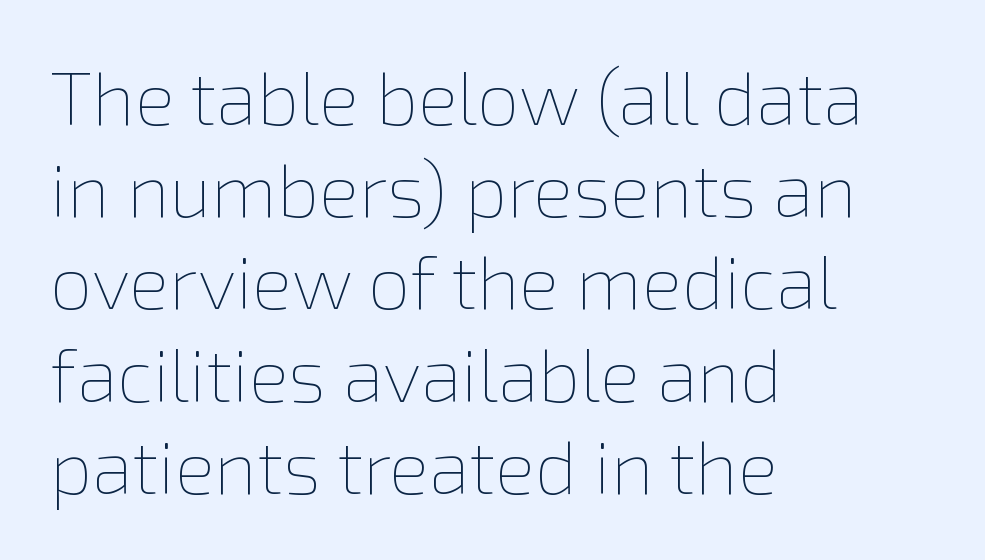
The image shows 75 px thin type, upright; set left-aligned, line spacing 1.23x, normal letter spacing, not underlined; a medium x-height.
